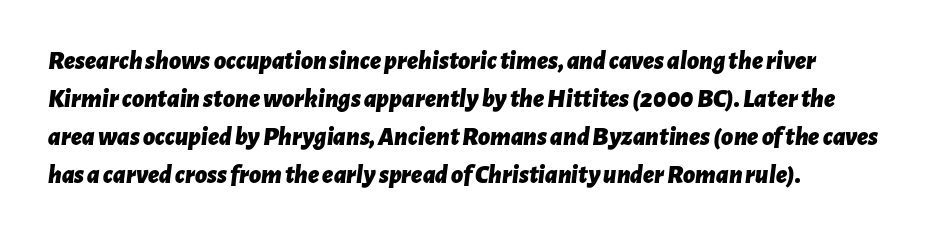
The image shows 26 px bold type, italic (leaning right); set normal line spacing (1.46x), normal letter spacing, not underlined.
